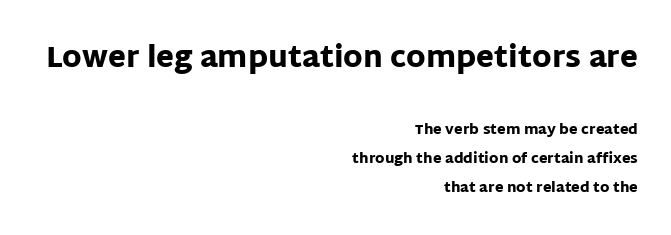
Q: Is the text bold? A: Yes.
Q: Is the text italic (slanted)? A: No, it is upright.
Q: Is the typeface a serif or a sans-serif typeface? A: Sans-serif.
Q: Is the text underlined? A: No.
Q: How is the paragraph aligned? A: Right-aligned.
Q: Is the spacing between letters normal or unusually wide? A: Normal.
Q: Is the spacing between lines tight, normal or loose? A: Loose.
Q: Which block of text is set in a larger size, the first (top) or the second (bottom)? A: The first (top) one.
Q: Width (condensed, normal, or wide)? A: Normal.
Q: Stroke contrast? A: Low.
Q: x-height? A: Large.
Q: Monospaced? A: No.
